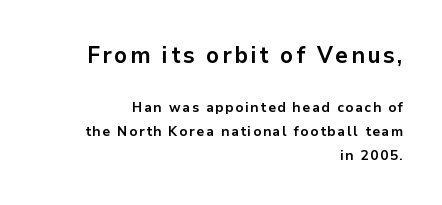
{"italic": "no", "bold": "yes", "underline": "no", "align": "right", "line_spacing_ratio": 1.72, "larger_block": "first", "size_ratio": 1.64, "glyph_px": 23}
